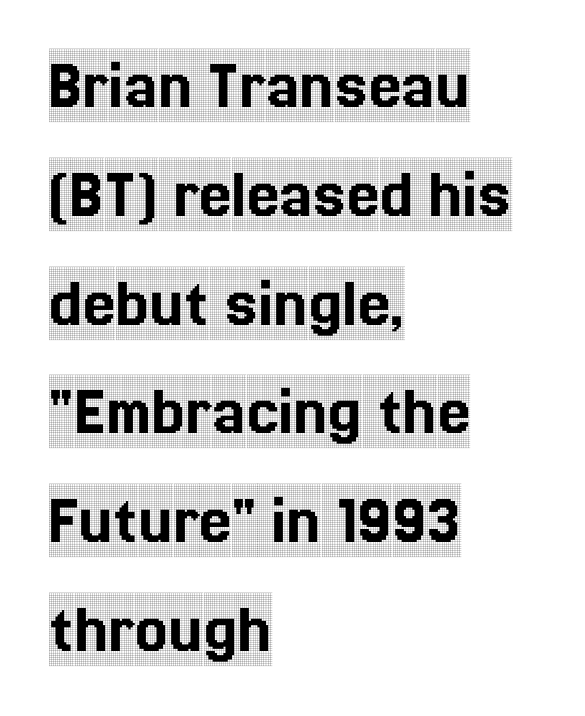
The image shows 73 px condensed serif type, upright; set left-aligned, normal line spacing (1.49x), normal letter spacing, not underlined; a large x-height.
